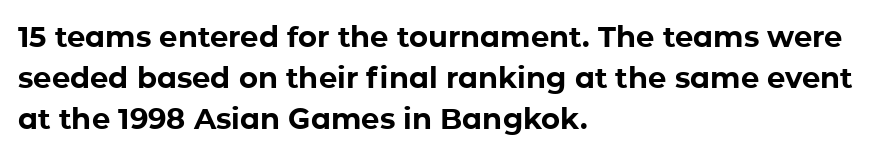
Q: Is the text bold? A: Yes.
Q: Is the text italic (slanted)? A: No, it is upright.
Q: Is the typeface a serif or a sans-serif typeface? A: Sans-serif.
Q: Is the text underlined? A: No.
Q: How is the paragraph aligned? A: Left-aligned.
Q: Is the spacing between letters normal or unusually wide? A: Normal.
Q: Is the spacing between lines tight, normal or loose? A: Normal.
Q: Width (condensed, normal, or wide)? A: Normal.
Q: Stroke contrast? A: Low.
Q: x-height? A: Medium.
Q: Monospaced? A: No.
